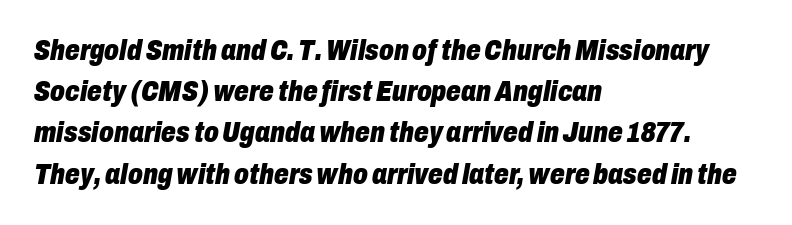
In terms of letterspacing, this is plain default setting. The whole block is typeset with a tilt. Typesetter's note: full bold, strokes at maximum text heaviness. Honestly, there is no underline to notice here at all. Whoever set this chose a conventional vertical rhythm. The face used here is proportionally spaced, like ordinary book or web type.
